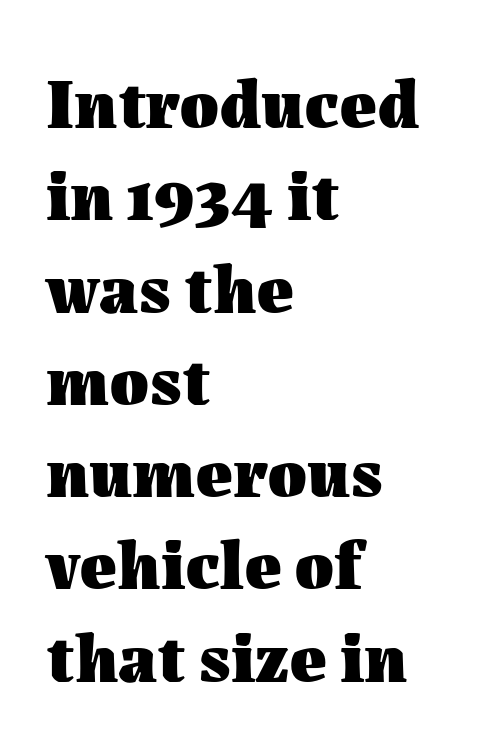
{"italic": "no", "bold": "yes", "weight": "heavy", "width": "normal", "stroke_contrast": "medium", "x_height": "medium", "monospaced": "no", "underline": "no", "align": "left", "line_spacing": "normal", "line_spacing_ratio": 1.3, "letter_spacing": "normal", "letter_spacing_em": 0.0, "glyph_px": 71}
